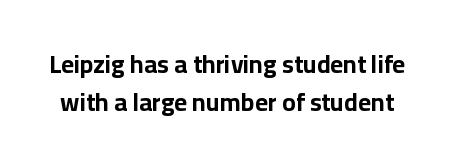
Q: Is the text bold? A: Yes.
Q: Is the text italic (slanted)? A: No, it is upright.
Q: Is the text underlined? A: No.
Q: Is the spacing between letters normal or unusually wide? A: Normal.
Q: Is the spacing between lines tight, normal or loose? A: Normal.
